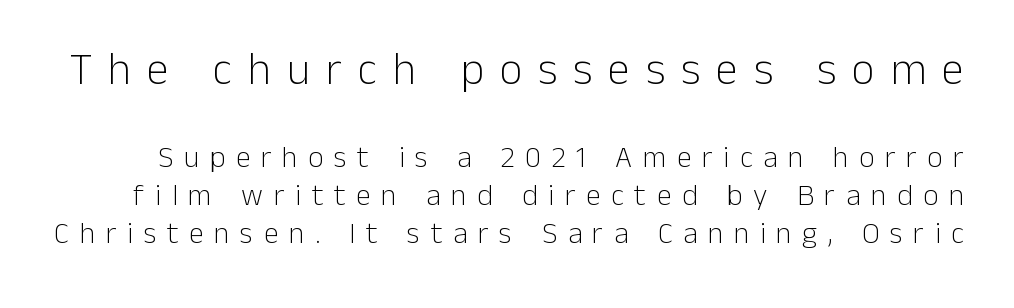
The image shows 45 px light sans-serif type, upright; set normal line spacing (1.28x), unusually wide letter spacing (+0.35 em), not underlined; the first (top) block is 1.5x larger; low stroke contrast and a medium x-height.
